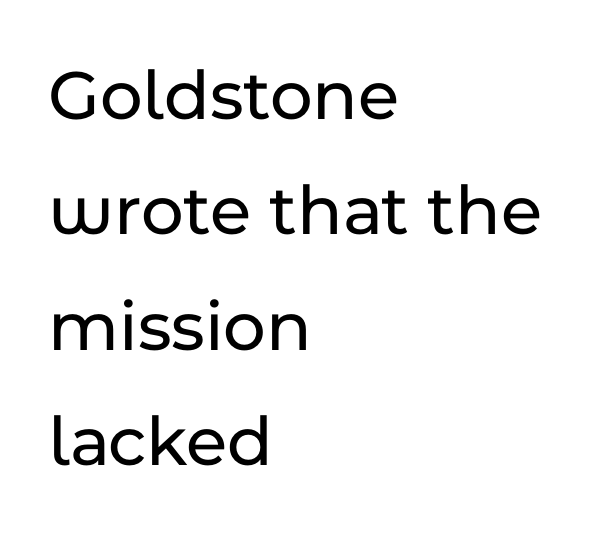
The image shows 73 px sans-serif type, upright; set left-aligned, normal line spacing (1.58x), normal letter spacing, not underlined; low stroke contrast and a medium x-height.
